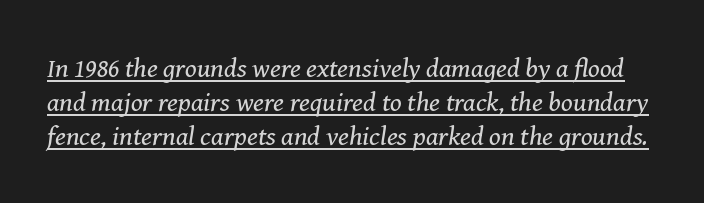
Q: Is the text bold? A: No.
Q: Is the text italic (slanted)? A: Yes, it leans right by about 8 degrees.
Q: Is the text underlined? A: Yes.
Q: Is the spacing between letters normal or unusually wide? A: Normal.
Q: Is the spacing between lines tight, normal or loose? A: Normal.
